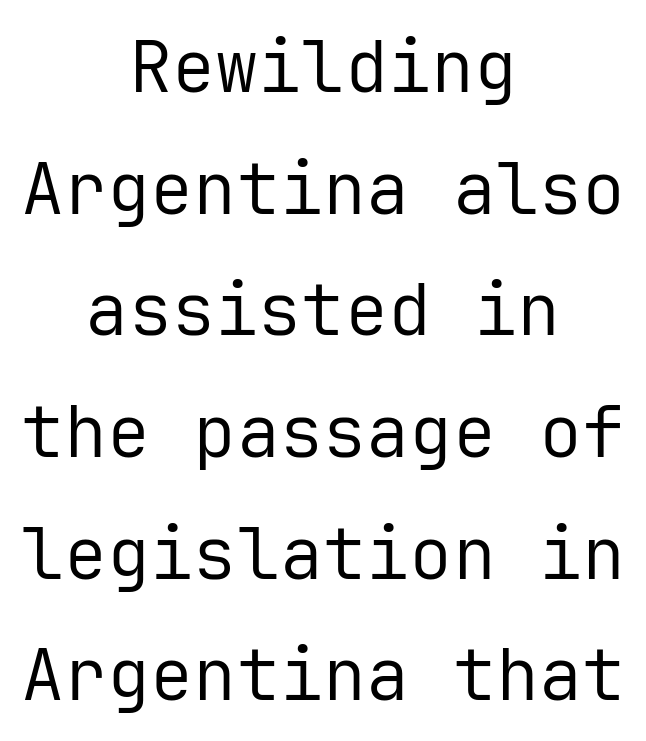
{"serif": "no", "italic": "no", "bold": "no", "weight": "regular", "width": "normal", "stroke_contrast": "low", "x_height": "medium", "monospaced": "yes", "underline": "no", "align": "center", "line_spacing": "normal", "line_spacing_ratio": 1.69, "letter_spacing": "normal", "letter_spacing_em": 0.0, "glyph_px": 72}
